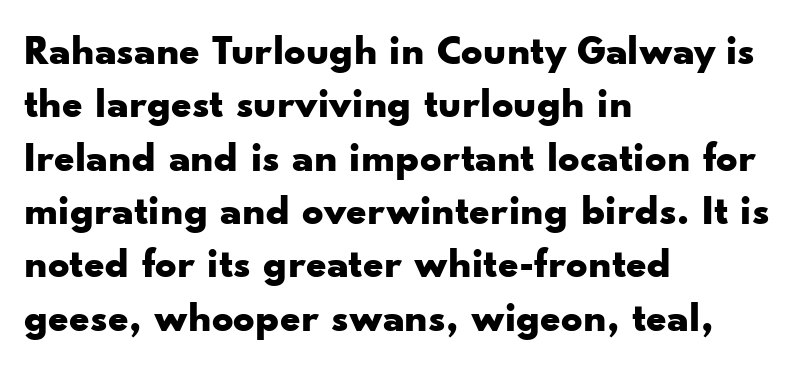
{"serif": "no", "italic": "no", "bold": "yes", "weight": "bold", "width": "wide", "stroke_contrast": "low", "x_height": "small", "monospaced": "no", "underline": "no", "align": "left", "line_spacing": "normal", "line_spacing_ratio": 1.27, "letter_spacing": "normal", "letter_spacing_em": 0.0, "glyph_px": 42}
